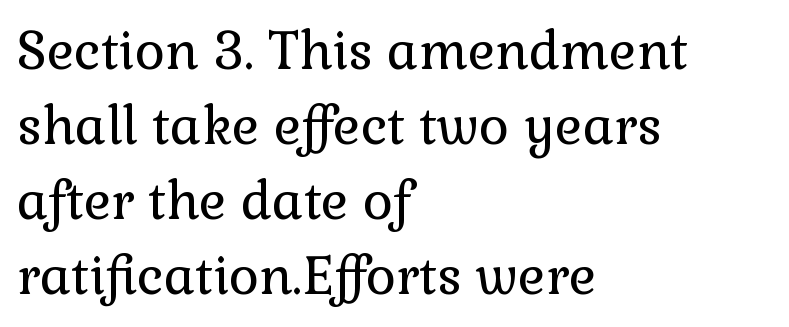
The image shows 52 px regular-weight serif type, upright; set left-aligned, normal line spacing (1.44x), normal letter spacing, not underlined; low stroke contrast and a medium x-height.
